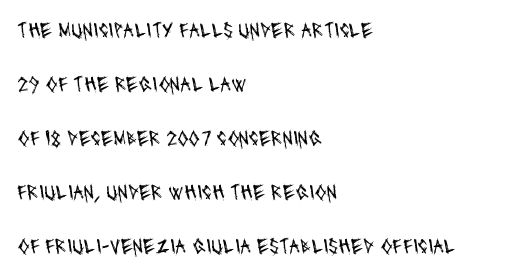
Anything drawn beneath the words? Only blank space. A classic flush-left, rag-right setting is used for this passage. Is there much room between lines? Yes — plenty of vertical air separates them. The font is comparable to plain body text, perhaps lighter. Look at the tracking — it's just the regular setting, nothing added.
